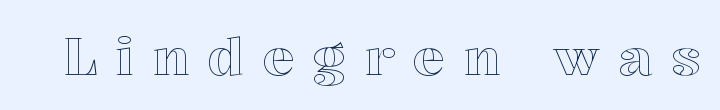
The image shows 53 px text type, upright; set unusually wide letter spacing (+0.35 em), not underlined; a medium x-height.
